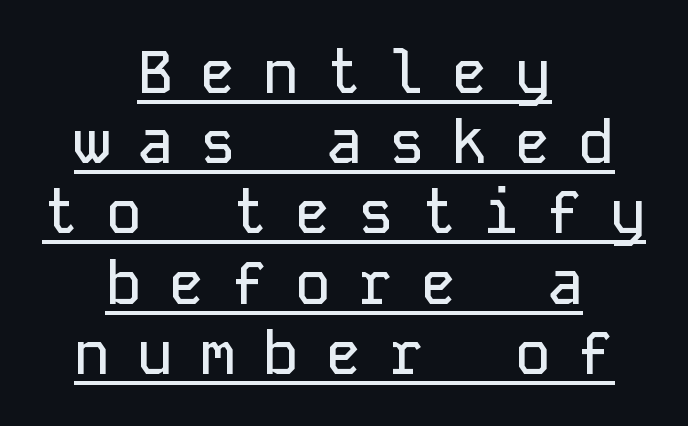
Nope, no serifs anywhere on these letters. Honestly, the underline is the first thing you notice here. The paragraph has two soft edges and a firm central axis. The lettering holds an erect, upright posture throughout. A typesetter would call this monospace, since all characters share one set width.
